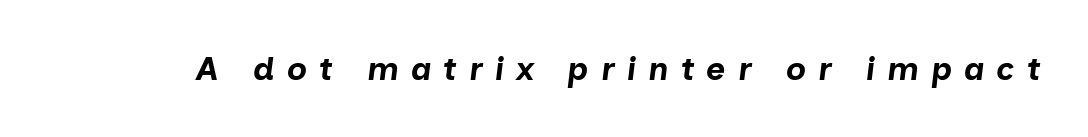
Q: Is the text bold? A: Yes.
Q: Is the text italic (slanted)? A: Yes, it leans right by about 7 degrees.
Q: Is the text underlined? A: No.
Q: Is the spacing between letters normal or unusually wide? A: Unusually wide.
Q: Width (condensed, normal, or wide)? A: Normal.
Q: Stroke contrast? A: Low.
Q: x-height? A: Medium.
Q: Monospaced? A: No.
